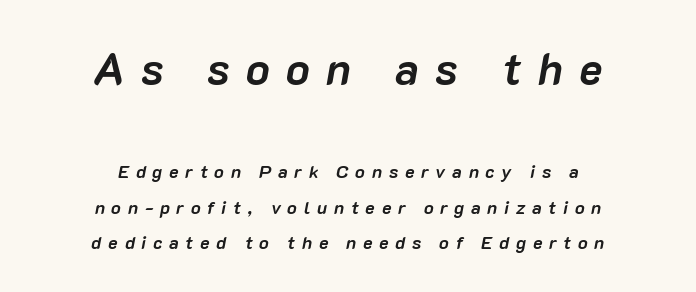
Q: Is the text bold? A: Yes.
Q: Is the text italic (slanted)? A: Yes, it leans right by about 10 degrees.
Q: Is the text underlined? A: No.
Q: How is the paragraph aligned? A: Centered.
Q: Is the spacing between letters normal or unusually wide? A: Unusually wide.
Q: Is the spacing between lines tight, normal or loose? A: Loose.
Q: Which block of text is set in a larger size, the first (top) or the second (bottom)? A: The first (top) one.
Q: Width (condensed, normal, or wide)? A: Normal.
Q: Stroke contrast? A: Low.
Q: x-height? A: Medium.
Q: Monospaced? A: No.
